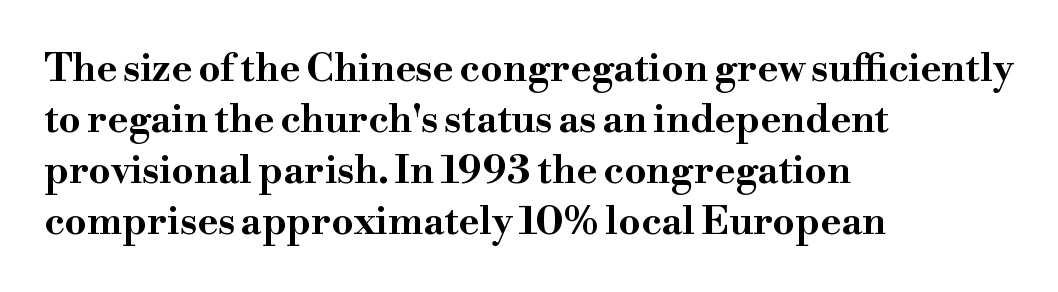
Q: Is the text bold? A: Yes.
Q: Is the text italic (slanted)? A: No, it is upright.
Q: Is the typeface a serif or a sans-serif typeface? A: Serif.
Q: Is the text underlined? A: No.
Q: How is the paragraph aligned? A: Left-aligned.
Q: Is the spacing between letters normal or unusually wide? A: Normal.
Q: Is the spacing between lines tight, normal or loose? A: Normal.
Q: Width (condensed, normal, or wide)? A: Wide.
Q: Stroke contrast? A: High.
Q: x-height? A: Small.
Q: Monospaced? A: No.
